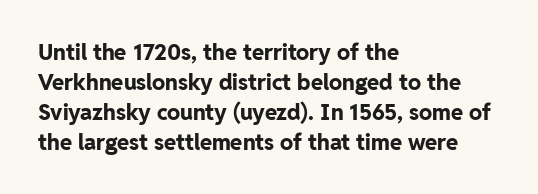
Q: Is the text bold? A: Yes.
Q: Is the text italic (slanted)? A: No, it is upright.
Q: Is the text underlined? A: No.
Q: How is the paragraph aligned? A: Left-aligned.
Q: Is the spacing between letters normal or unusually wide? A: Normal.
Q: Is the spacing between lines tight, normal or loose? A: Normal.
